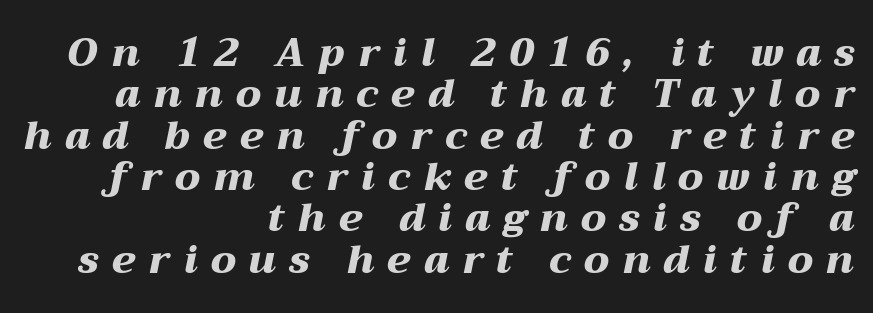
{"italic": "yes", "lean": "right", "slant_degrees": 12, "bold": "yes", "weight": "heavy", "width": "wide", "stroke_contrast": "medium", "x_height": "medium", "monospaced": "no", "underline": "no", "align": "right", "line_spacing": "tight", "line_spacing_ratio": 1.06, "letter_spacing": "wide", "letter_spacing_em": 0.34, "glyph_px": 39}
